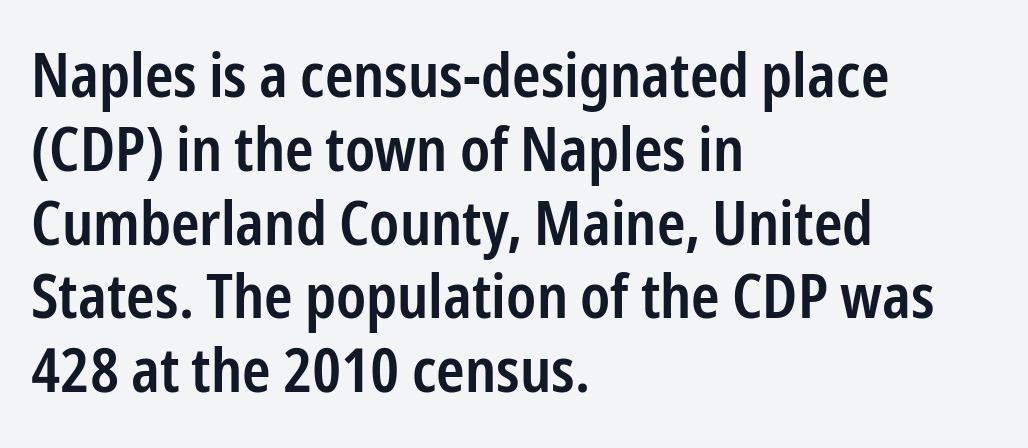
{"serif": "no", "italic": "no", "bold": "semi", "weight": "semibold", "width": "condensed", "stroke_contrast": "low", "x_height": "medium", "monospaced": "no", "underline": "no", "align": "left", "line_spacing_ratio": 1.21, "letter_spacing": "normal", "letter_spacing_em": 0.0, "glyph_px": 61}
